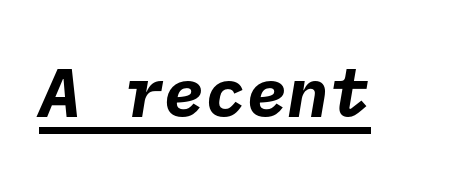
{"serif": "no", "bold": "yes", "weight": "bold", "width": "normal", "stroke_contrast": "low", "x_height": "medium", "underline": "yes", "letter_spacing": "normal", "letter_spacing_em": 0.0, "glyph_px": 69}
